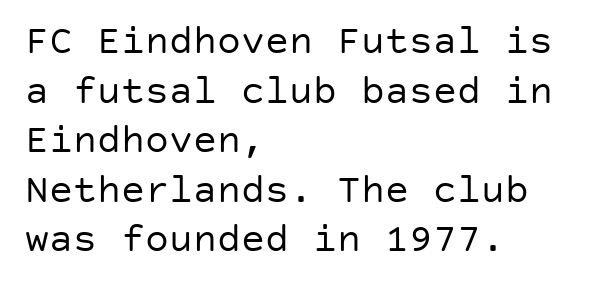
{"serif": "no", "italic": "no", "bold": "no", "weight": "regular", "width": "normal", "stroke_contrast": "low", "x_height": "large", "underline": "no", "align": "left", "line_spacing_ratio": 1.24, "letter_spacing": "normal", "letter_spacing_em": 0.0, "glyph_px": 40}
